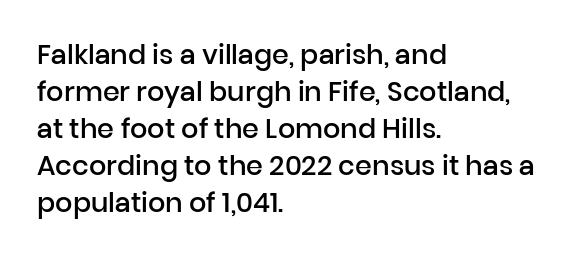
{"italic": "no", "bold": "semi", "underline": "no", "align": "left", "line_spacing": "normal", "line_spacing_ratio": 1.37, "letter_spacing": "normal", "letter_spacing_em": 0.0, "glyph_px": 27}
